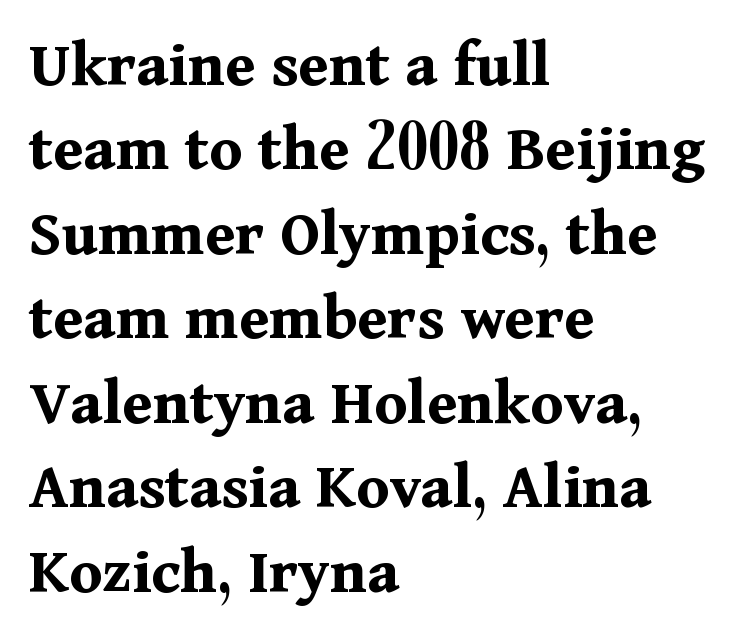
The image shows 67 px bold serif type, upright; set left-aligned, normal line spacing (1.26x), normal letter spacing, not underlined; medium stroke contrast and a medium x-height.
